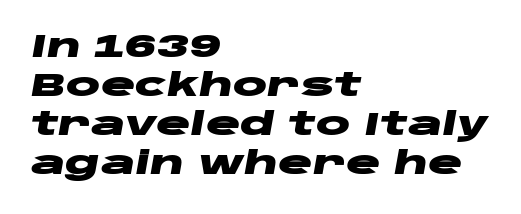
Does the lettering tilt? It does — this is italic. The foot of each line stays bare and open. The rendering anchors every line to the left-hand side. I'd describe the lettering as bold — thick and assertive. Character widths vary here, with narrow letters taking less room than wide ones. Observe the ordinary spacing: letters are neighbours, not strangers.
